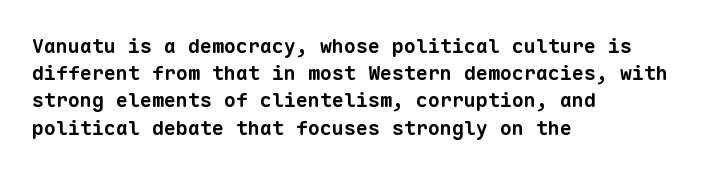
The image shows 20 px bold type; set left-aligned, normal line spacing (1.36x), normal letter spacing, not underlined.
